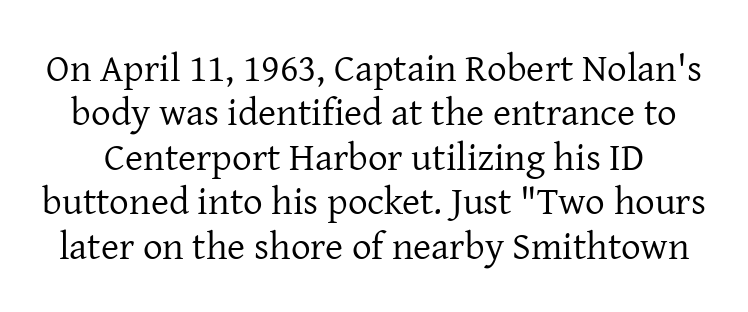
{"serif": "yes", "italic": "no", "bold": "no", "weight": "regular", "width": "normal", "stroke_contrast": "low", "x_height": "medium", "monospaced": "no", "underline": "no", "line_spacing": "tight", "line_spacing_ratio": 1.14, "letter_spacing": "normal", "letter_spacing_em": 0.0, "glyph_px": 39}
